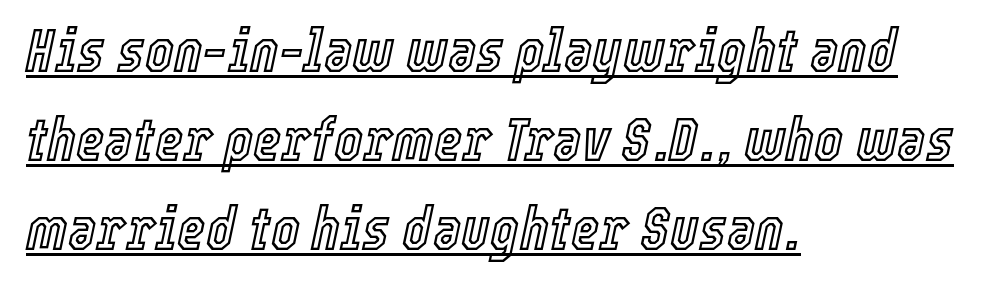
Q: Is the text italic (slanted)? A: Yes, it leans right by about 12 degrees.
Q: Is the text underlined? A: Yes.
Q: How is the paragraph aligned? A: Left-aligned.
Q: Is the spacing between letters normal or unusually wide? A: Normal.
Q: Is the spacing between lines tight, normal or loose? A: Normal.
Q: Width (condensed, normal, or wide)? A: Condensed.
Q: x-height? A: Medium.
Q: Monospaced? A: No.
